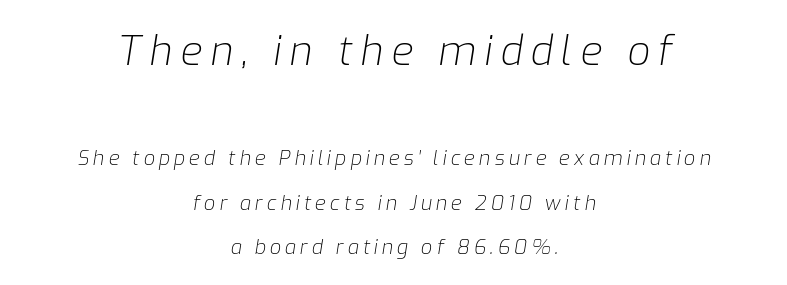
Style check: oblique. Weight: in the light-to-regular range. Reading down the block, each line starts at a different indent, mirrored at its end. Typesetter's note — upper block bumped up in size, lower block left smaller. Tracking value appears strongly positive — letters spread wide. The vertical gap from one line to the next is large.
